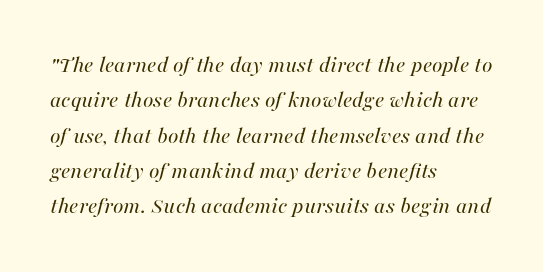
The image shows 24 px text type, italic (leaning right); set left-aligned, normal line spacing (1.47x), normal letter spacing, not underlined.
